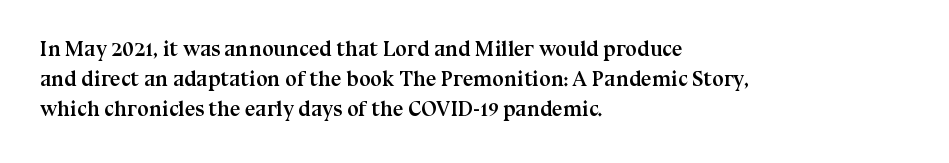
{"italic": "no", "bold": "yes", "underline": "no", "align": "left", "line_spacing": "normal", "line_spacing_ratio": 1.43, "letter_spacing": "normal", "letter_spacing_em": 0.0, "glyph_px": 21}
